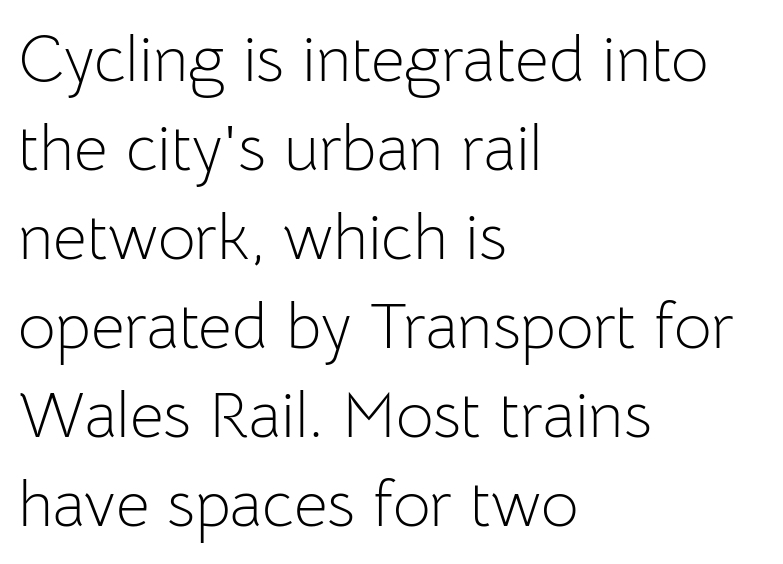
{"serif": "no", "italic": "no", "bold": "no", "weight": "light", "width": "normal", "stroke_contrast": "low", "x_height": "medium", "monospaced": "no", "underline": "no", "align": "left", "line_spacing": "normal", "line_spacing_ratio": 1.37, "letter_spacing": "normal", "letter_spacing_em": 0.0, "glyph_px": 65}
